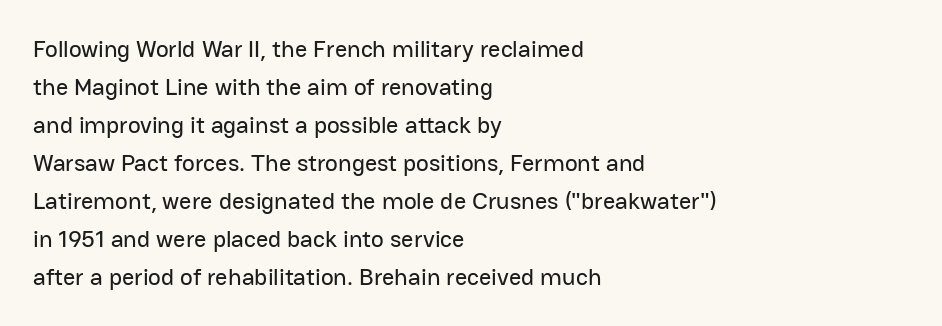
The specimen omits any rule beneath the text block's lines. Alignment: flush left. Italic? Not at all — the glyphs are vertical. The lines sit at an ordinary, default distance from one another. You could call the tracking neutral — neither tight nor loose.
